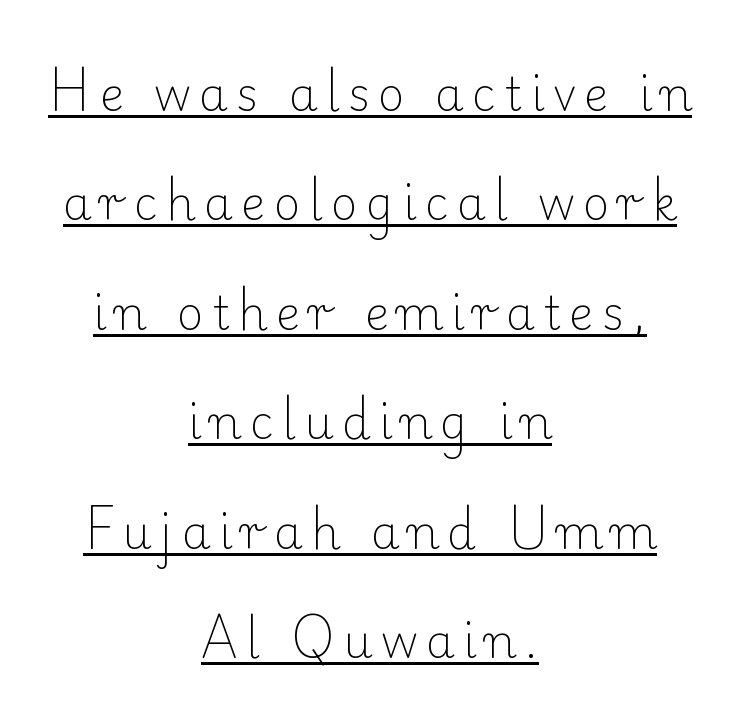
{"serif": "yes", "italic": "no", "bold": "no", "weight": "light", "width": "normal", "stroke_contrast": "low", "x_height": "small", "monospaced": "no", "underline": "yes", "align": "center", "line_spacing": "loose", "line_spacing_ratio": 2.38, "glyph_px": 46}
